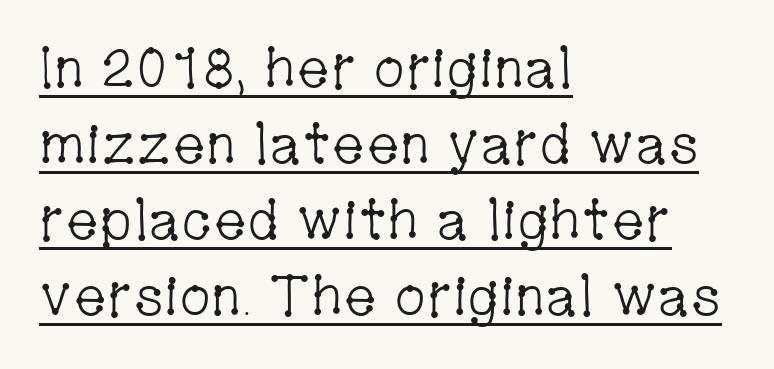
The image shows 56 px light, condensed serif type, upright; set left-aligned, normal line spacing (1.36x), normal letter spacing, underlined; low stroke contrast and a medium x-height.
